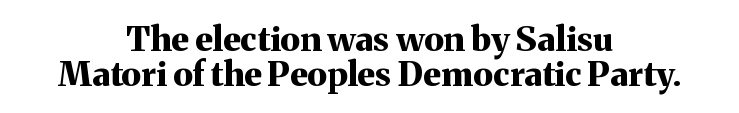
Set as a true bold cut, around the 700 mark. The strip under each line holds only bare page. Line starts and ends both wander, symmetrically. Observe the ordinary spacing: letters are neighbours, not strangers. The lines are packed closely together with very little leading. You can tell it's not italic because the verticals are truly vertical.
